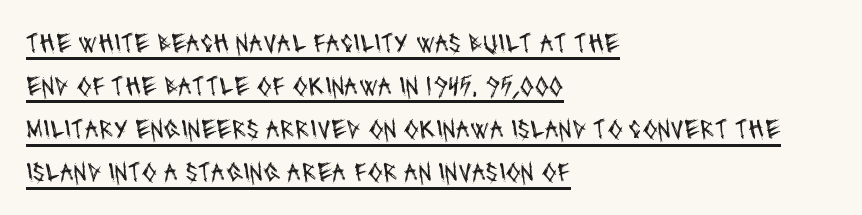
The image shows 28 px regular-weight, condensed sans-serif type; set left-aligned, normal line spacing (1.54x), normal letter spacing, underlined; medium stroke contrast and a large x-height.
